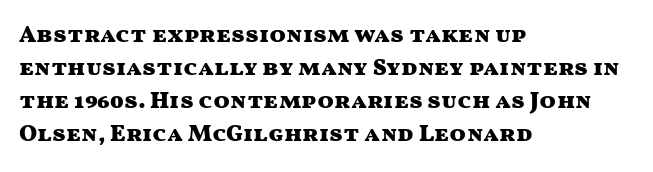
These lines keep a tight, regular rhythm from letter to letter. Heavy-handed strokes throughout: this text is bold. A normal amount of white space separates one row of letters from the next. The font's upright variant was chosen for this text. The string is rendered with underlining switched off. Which margin do the lines hug? The left one — the right edge is uneven.
